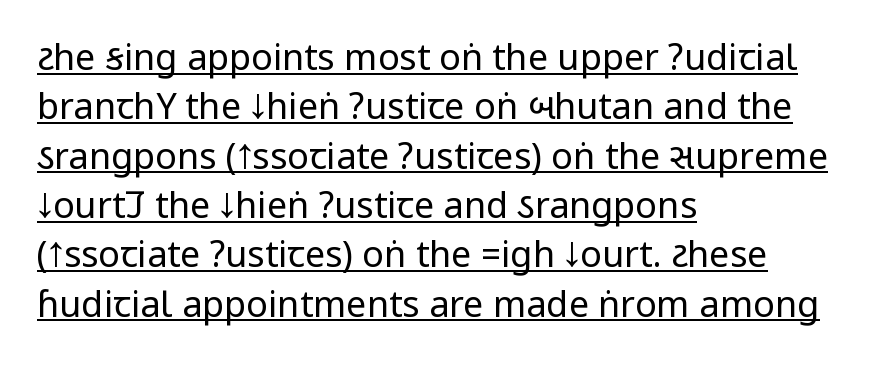
The image shows 36 px regular-weight, condensed sans-serif type, upright; set left-aligned, normal line spacing (1.37x), normal letter spacing, underlined; low stroke contrast.
